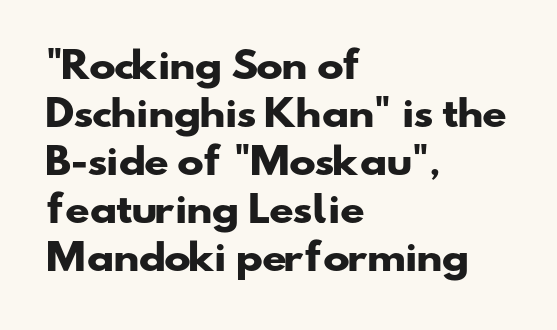
{"serif": "no", "bold": "yes", "weight": "heavy", "width": "wide", "stroke_contrast": "low", "x_height": "small", "monospaced": "no", "underline": "no", "align": "left", "line_spacing": "normal", "line_spacing_ratio": 1.33, "letter_spacing": "normal", "letter_spacing_em": 0.0, "glyph_px": 36}
